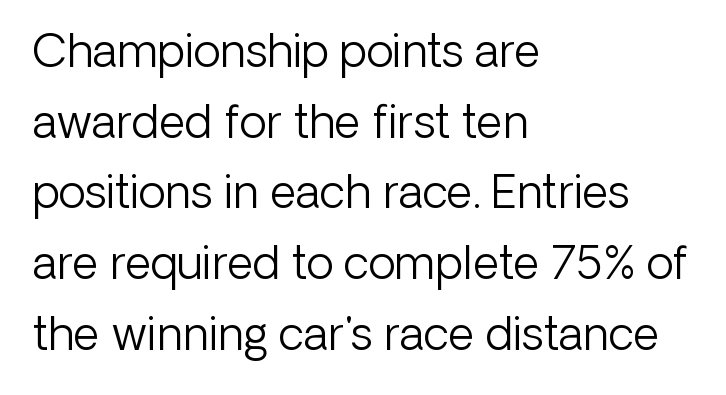
The image shows 45 px light sans-serif type, upright; set left-aligned, normal line spacing (1.57x), normal letter spacing, not underlined; low stroke contrast and a medium x-height.
